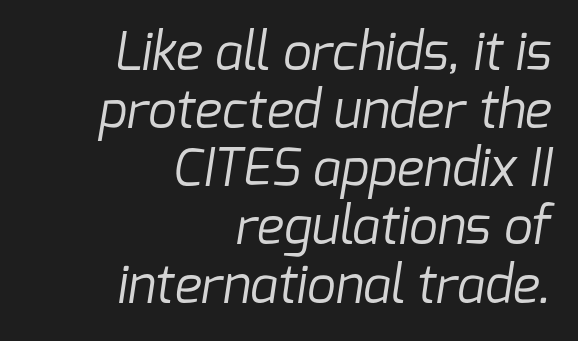
{"serif": "no", "bold": "no", "weight": "regular", "width": "normal", "stroke_contrast": "low", "x_height": "medium", "monospaced": "no", "underline": "no", "align": "right", "line_spacing": "tight", "line_spacing_ratio": 1.14, "letter_spacing": "normal", "letter_spacing_em": 0.0, "glyph_px": 51}
